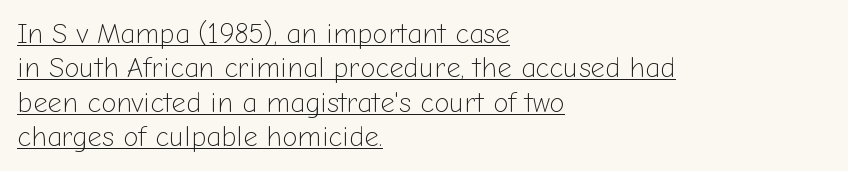
{"serif": "no", "italic": "no", "bold": "no", "weight": "light", "width": "normal", "stroke_contrast": "low", "x_height": "medium", "monospaced": "no", "underline": "yes", "align": "left", "line_spacing_ratio": 1.23, "letter_spacing": "normal", "letter_spacing_em": 0.0, "glyph_px": 28}
